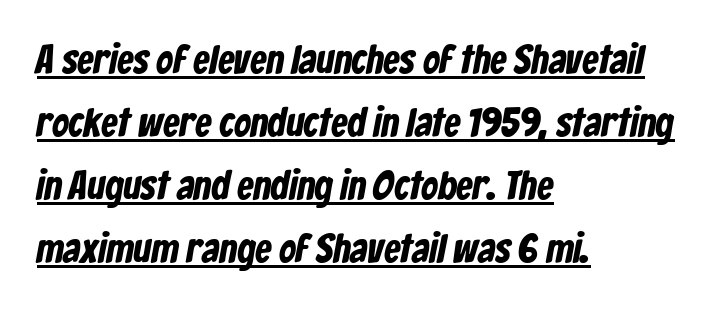
Q: Is the text bold? A: Yes.
Q: Is the typeface a serif or a sans-serif typeface? A: Sans-serif.
Q: Is the text underlined? A: Yes.
Q: How is the paragraph aligned? A: Left-aligned.
Q: Is the spacing between letters normal or unusually wide? A: Normal.
Q: Is the spacing between lines tight, normal or loose? A: Normal.
Q: Width (condensed, normal, or wide)? A: Condensed.
Q: Stroke contrast? A: Low.
Q: x-height? A: Medium.
Q: Monospaced? A: No.
